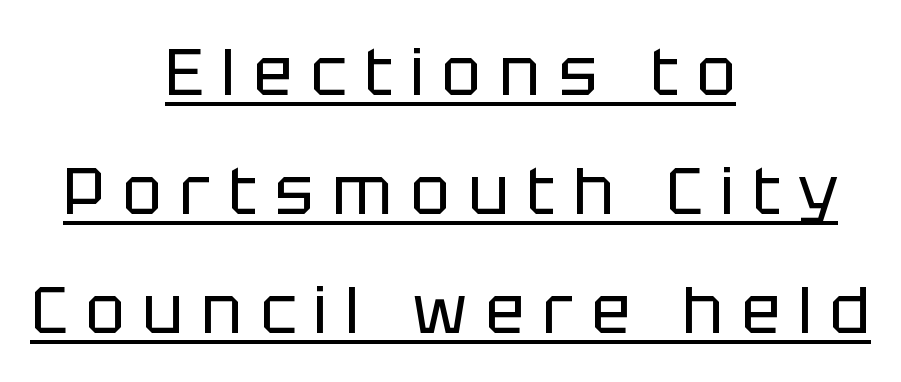
Q: Is the text bold? A: No.
Q: Is the text italic (slanted)? A: No, it is upright.
Q: Is the typeface a serif or a sans-serif typeface? A: Sans-serif.
Q: Is the text underlined? A: Yes.
Q: How is the paragraph aligned? A: Centered.
Q: Is the spacing between letters normal or unusually wide? A: Unusually wide.
Q: Width (condensed, normal, or wide)? A: Normal.
Q: Stroke contrast? A: Low.
Q: x-height? A: Large.
Q: Monospaced? A: No.
